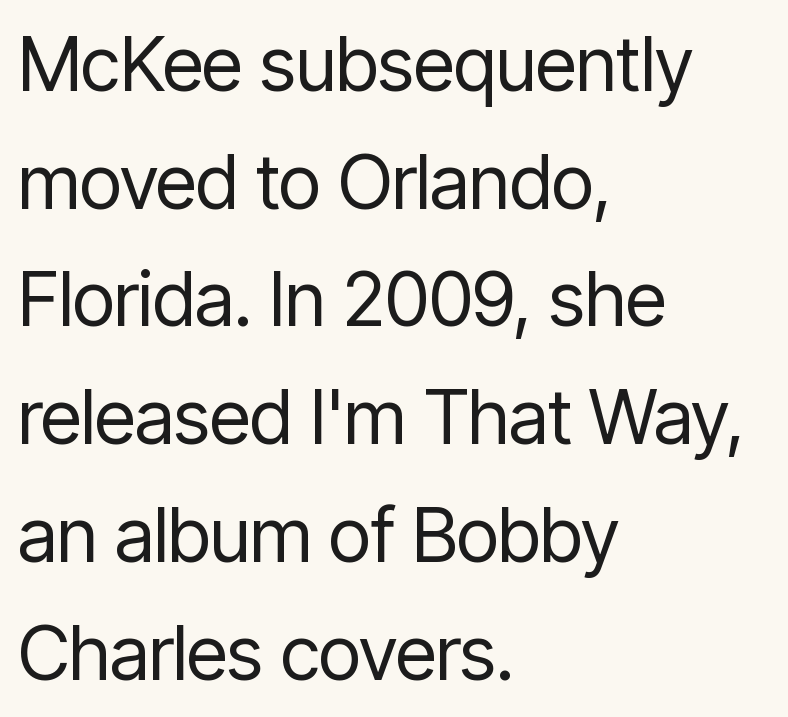
Look at the tracking — it's just the regular setting, nothing added. The letterforms sit at book weight or below. This sample uses a sans-serif face. A typesetter would call this proportional, since set widths differ per character.
